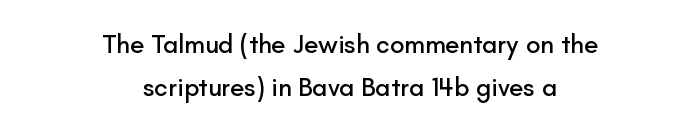
{"italic": "no", "underline": "no", "align": "center", "line_spacing": "normal", "line_spacing_ratio": 1.66, "letter_spacing": "normal", "letter_spacing_em": 0.0, "glyph_px": 26}
